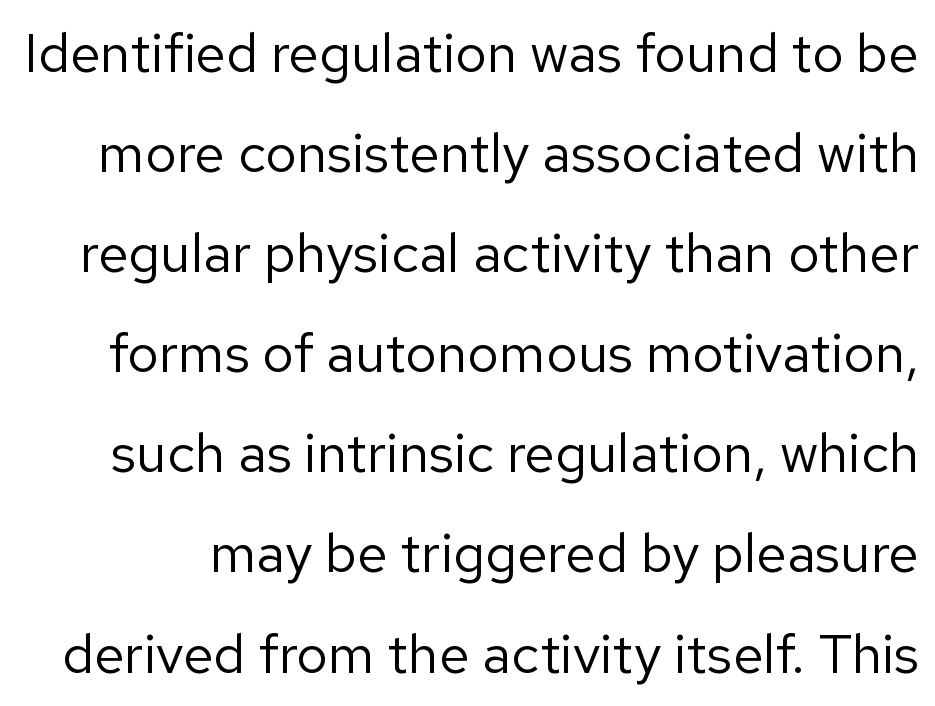
{"serif": "no", "italic": "no", "bold": "no", "weight": "regular", "width": "normal", "stroke_contrast": "low", "x_height": "medium", "monospaced": "no", "underline": "no", "line_spacing_ratio": 1.82, "letter_spacing": "normal", "letter_spacing_em": 0.0, "glyph_px": 55}
